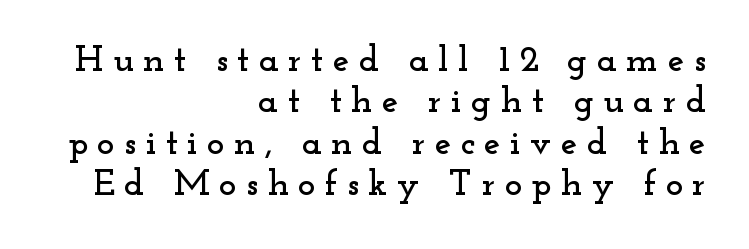
{"serif": "yes", "italic": "no", "width": "wide", "stroke_contrast": "low", "x_height": "small", "monospaced": "no", "underline": "no", "align": "right", "line_spacing": "tight", "line_spacing_ratio": 1.12, "letter_spacing": "wide", "letter_spacing_em": 0.25, "glyph_px": 37}
